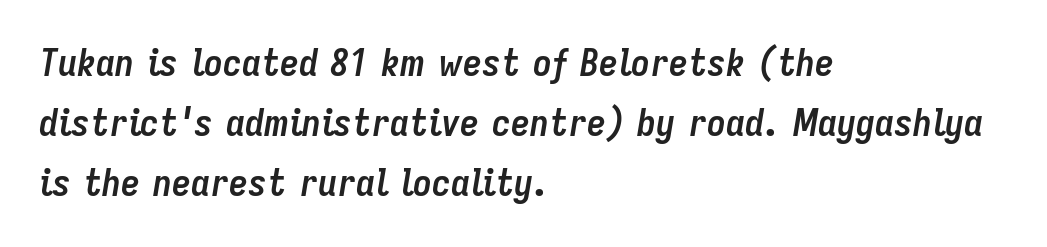
Q: Is the text bold? A: Yes.
Q: Is the text italic (slanted)? A: Yes, it leans right by about 9 degrees.
Q: Is the text underlined? A: No.
Q: How is the paragraph aligned? A: Left-aligned.
Q: Is the spacing between letters normal or unusually wide? A: Normal.
Q: Is the spacing between lines tight, normal or loose? A: Normal.
Q: Width (condensed, normal, or wide)? A: Condensed.
Q: Stroke contrast? A: Low.
Q: x-height? A: Medium.
Q: Monospaced? A: No.
